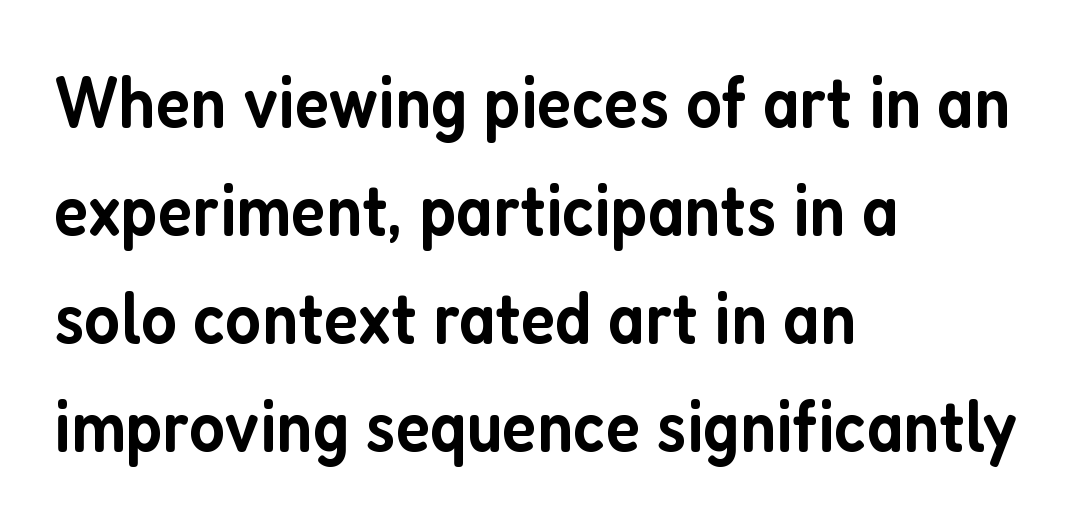
The passage shown is typeset with a sans-serif family. The gap between lines stays unmarked. As a designer I'd log this as weight 600, semibold. This rendering uses left alignment, leaving the right contour irregular. The vertical gap from one line to the next is medium. No italicization has been applied; the sample stays upright.
